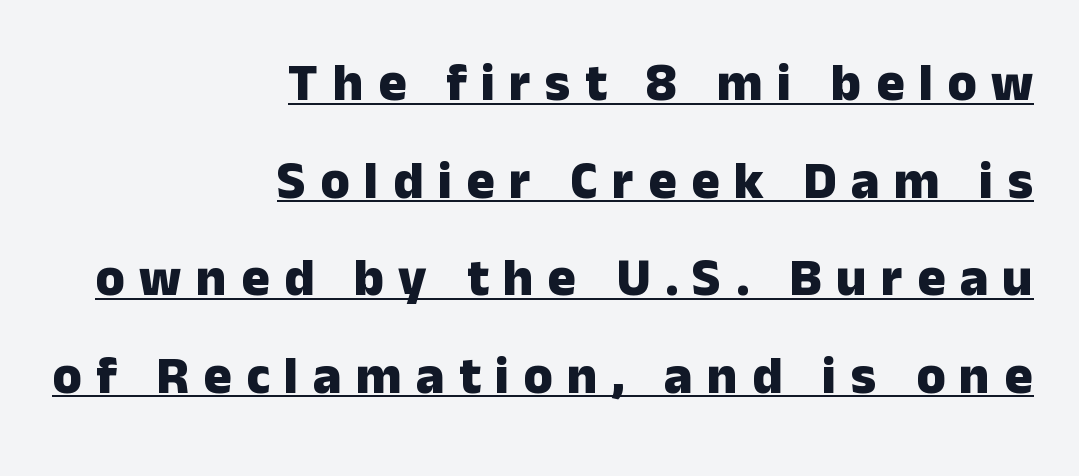
The image shows 53 px heavy sans-serif type, upright; set right-aligned, line spacing 1.84x, unusually wide letter spacing (+0.27 em), underlined; low stroke contrast and a medium x-height.
